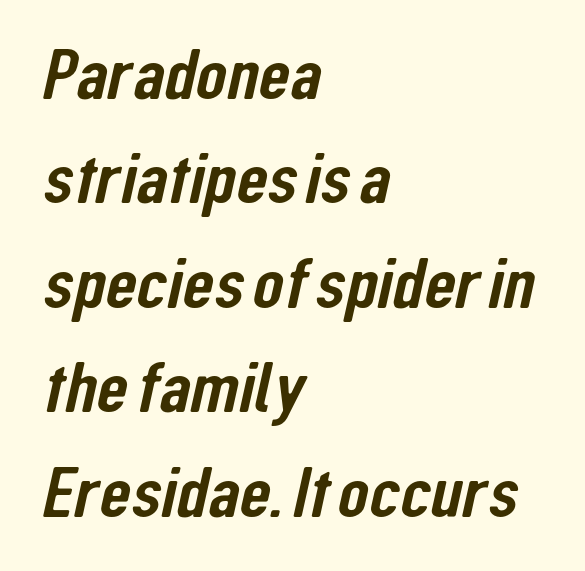
Q: Is the typeface a serif or a sans-serif typeface? A: Sans-serif.
Q: Is the text underlined? A: No.
Q: How is the paragraph aligned? A: Left-aligned.
Q: Is the spacing between letters normal or unusually wide? A: Normal.
Q: Is the spacing between lines tight, normal or loose? A: Normal.
Q: Width (condensed, normal, or wide)? A: Condensed.
Q: Stroke contrast? A: Low.
Q: x-height? A: Medium.
Q: Monospaced? A: No.
